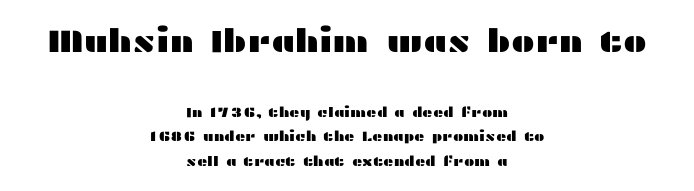
Q: Is the text italic (slanted)? A: No, it is upright.
Q: Is the typeface a serif or a sans-serif typeface? A: Sans-serif.
Q: Is the text underlined? A: No.
Q: How is the paragraph aligned? A: Centered.
Q: Is the spacing between letters normal or unusually wide? A: Normal.
Q: Which block of text is set in a larger size, the first (top) or the second (bottom)? A: The first (top) one.
Q: Width (condensed, normal, or wide)? A: Wide.
Q: Stroke contrast? A: Medium.
Q: x-height? A: Medium.
Q: Monospaced? A: No.
